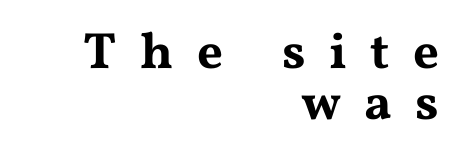
Q: Is the text italic (slanted)? A: No, it is upright.
Q: Is the typeface a serif or a sans-serif typeface? A: Serif.
Q: Is the text underlined? A: No.
Q: How is the paragraph aligned? A: Right-aligned.
Q: Is the spacing between letters normal or unusually wide? A: Unusually wide.
Q: Is the spacing between lines tight, normal or loose? A: Tight.
Q: Width (condensed, normal, or wide)? A: Wide.
Q: Stroke contrast? A: Medium.
Q: x-height? A: Medium.
Q: Monospaced? A: No.
